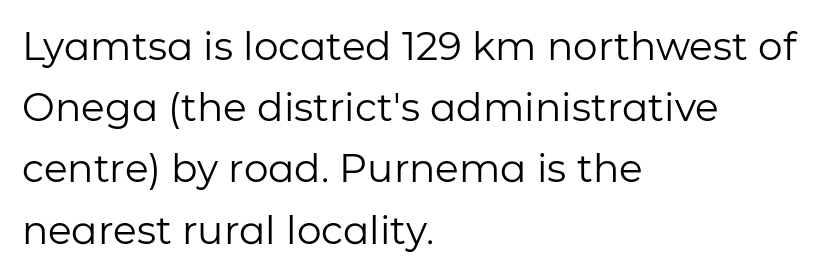
The image shows 39 px regular-weight sans-serif type, upright; set left-aligned, normal line spacing (1.57x), normal letter spacing, not underlined; low stroke contrast and a medium x-height.
